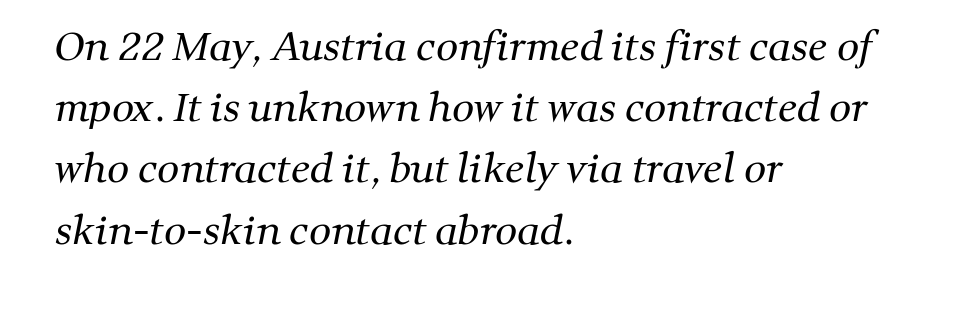
Q: Is the text bold? A: No.
Q: Is the typeface a serif or a sans-serif typeface? A: Serif.
Q: Is the text underlined? A: No.
Q: How is the paragraph aligned? A: Left-aligned.
Q: Is the spacing between letters normal or unusually wide? A: Normal.
Q: Is the spacing between lines tight, normal or loose? A: Normal.
Q: Width (condensed, normal, or wide)? A: Normal.
Q: Stroke contrast? A: Medium.
Q: x-height? A: Medium.
Q: Monospaced? A: No.
